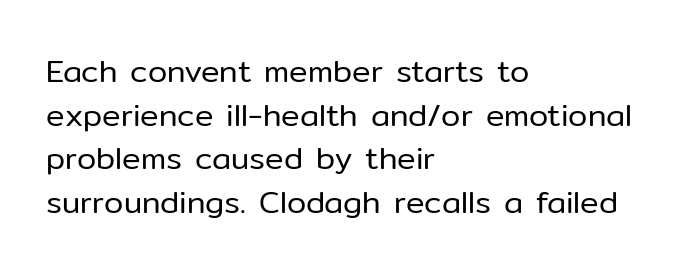
{"serif": "no", "italic": "no", "bold": "no", "weight": "regular", "width": "normal", "stroke_contrast": "low", "x_height": "medium", "monospaced": "no", "underline": "no", "align": "left", "line_spacing": "normal", "line_spacing_ratio": 1.41, "letter_spacing": "normal", "letter_spacing_em": 0.0, "glyph_px": 31}
